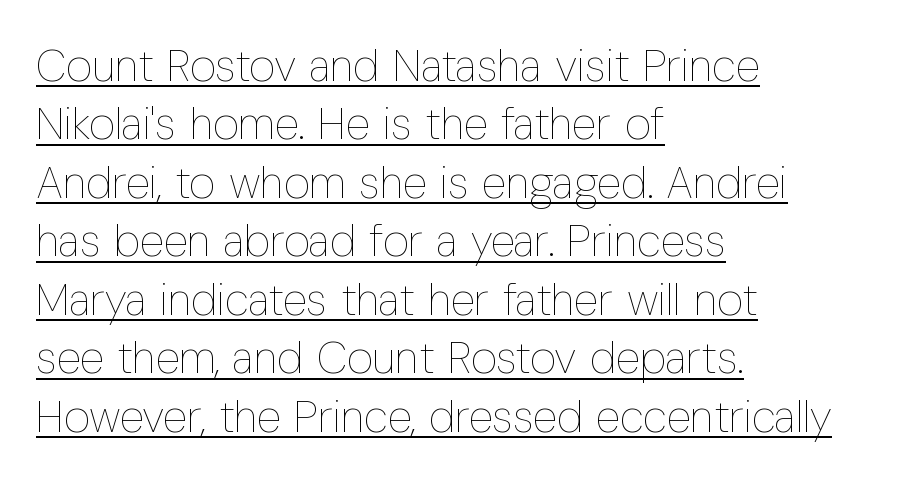
The image shows 45 px thin, condensed type, upright; set left-aligned, normal line spacing (1.3x), normal letter spacing, underlined; low stroke contrast and a medium x-height.
